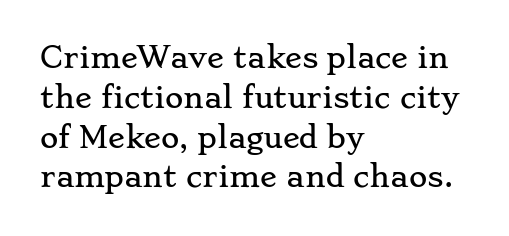
The image shows 28 px wide serif type, upright; set left-aligned, normal line spacing (1.42x), normal letter spacing, not underlined; low stroke contrast and a small x-height.
